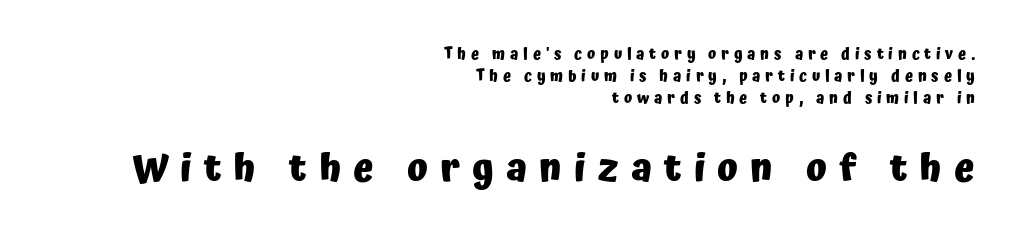
The image shows 38 px heavy sans-serif type, upright; set right-aligned, normal line spacing (1.47x), unusually wide letter spacing (+0.32 em), not underlined; the second (bottom) block is 2.53x larger; low stroke contrast and a medium x-height.
